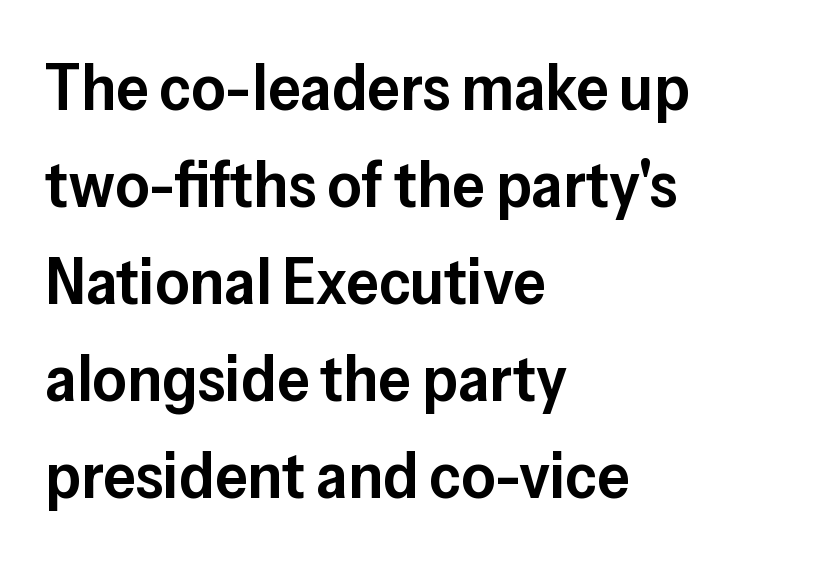
The image shows 66 px semibold sans-serif type, upright; set left-aligned, normal line spacing (1.47x), normal letter spacing, not underlined; low stroke contrast and a medium x-height.
